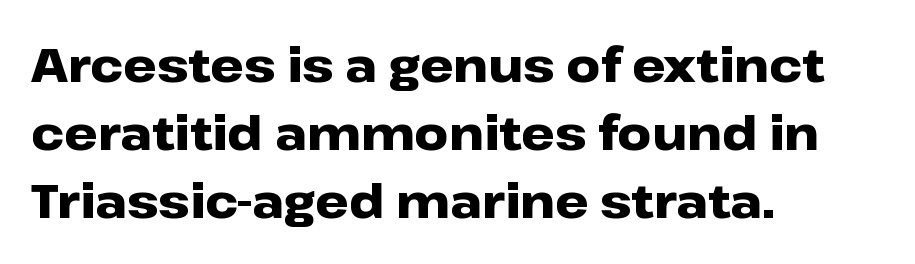
Look at the stroke-to-counter ratio: heavy, a bold. The rendering uses natural spacing where letterforms have individual widths. Alignment: flush left. The passage shown is not underscored anywhere. Each letter's strokes conclude bluntly, with no projecting serifs.
